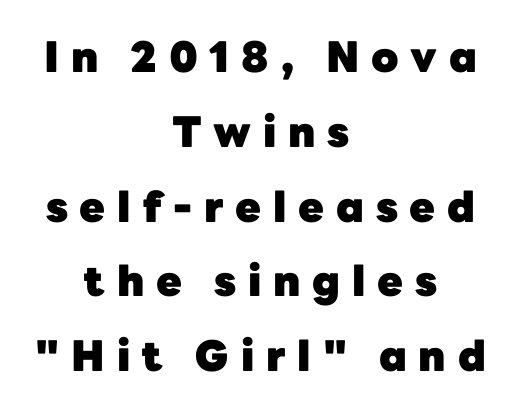
Q: Is the text bold? A: Yes.
Q: Is the text italic (slanted)? A: No, it is upright.
Q: Is the typeface a serif or a sans-serif typeface? A: Sans-serif.
Q: Is the text underlined? A: No.
Q: How is the paragraph aligned? A: Centered.
Q: Is the spacing between letters normal or unusually wide? A: Unusually wide.
Q: Width (condensed, normal, or wide)? A: Normal.
Q: Stroke contrast? A: Low.
Q: x-height? A: Medium.
Q: Monospaced? A: No.
